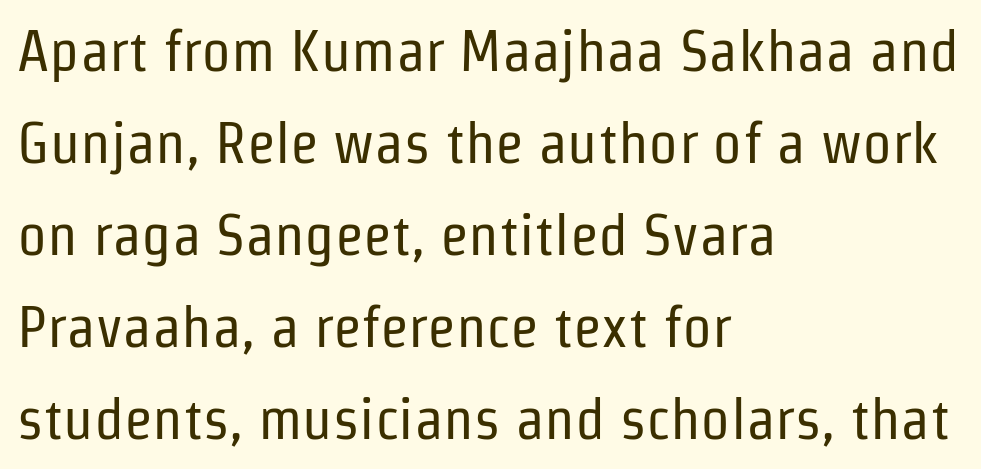
The image shows 59 px regular-weight, condensed sans-serif type, upright; set left-aligned, normal line spacing (1.56x), normal letter spacing, not underlined; low stroke contrast and a medium x-height.
